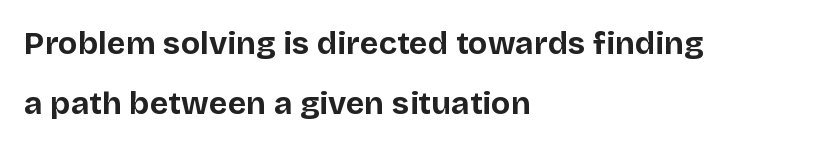
Q: Is the text bold? A: Yes.
Q: Is the text italic (slanted)? A: No, it is upright.
Q: Is the typeface a serif or a sans-serif typeface? A: Sans-serif.
Q: Is the text underlined? A: No.
Q: How is the paragraph aligned? A: Left-aligned.
Q: Is the spacing between letters normal or unusually wide? A: Normal.
Q: Width (condensed, normal, or wide)? A: Normal.
Q: Stroke contrast? A: Low.
Q: x-height? A: Large.
Q: Monospaced? A: No.
